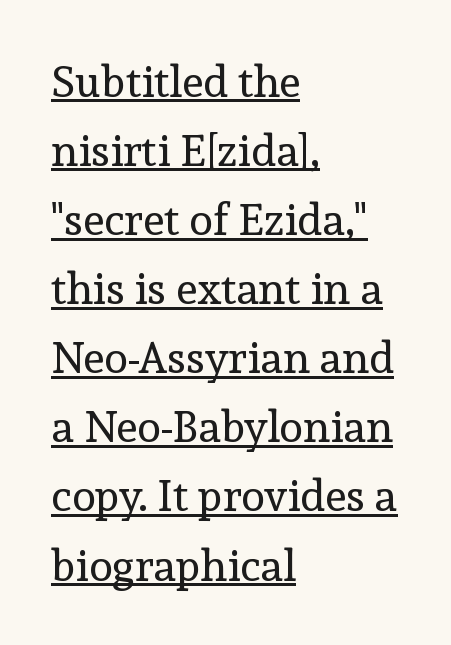
The image shows 44 px regular-weight serif type, upright; set left-aligned, normal line spacing (1.57x), normal letter spacing, underlined; a medium x-height.
